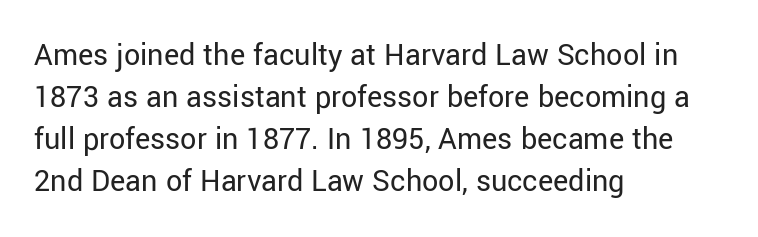
Q: Is the text bold? A: No.
Q: Is the text italic (slanted)? A: No, it is upright.
Q: Is the typeface a serif or a sans-serif typeface? A: Sans-serif.
Q: Is the text underlined? A: No.
Q: How is the paragraph aligned? A: Left-aligned.
Q: Is the spacing between letters normal or unusually wide? A: Normal.
Q: Is the spacing between lines tight, normal or loose? A: Normal.
Q: Width (condensed, normal, or wide)? A: Normal.
Q: Stroke contrast? A: Low.
Q: x-height? A: Medium.
Q: Monospaced? A: No.
